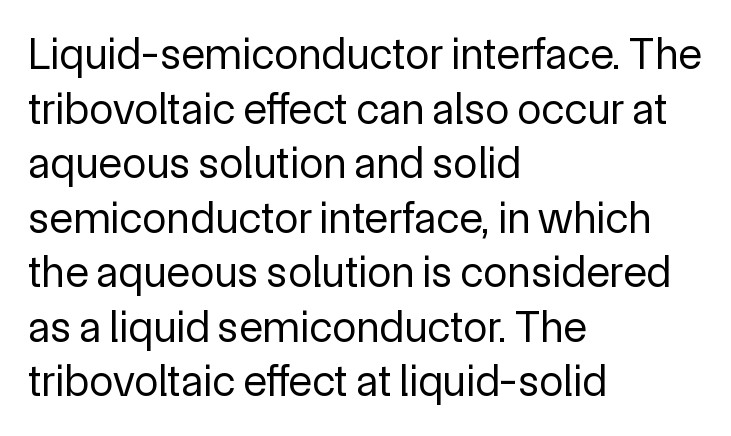
Q: Is the text bold? A: No.
Q: Is the text italic (slanted)? A: No, it is upright.
Q: Is the typeface a serif or a sans-serif typeface? A: Sans-serif.
Q: Is the text underlined? A: No.
Q: How is the paragraph aligned? A: Left-aligned.
Q: Is the spacing between letters normal or unusually wide? A: Normal.
Q: Width (condensed, normal, or wide)? A: Normal.
Q: x-height? A: Medium.
Q: Monospaced? A: No.
